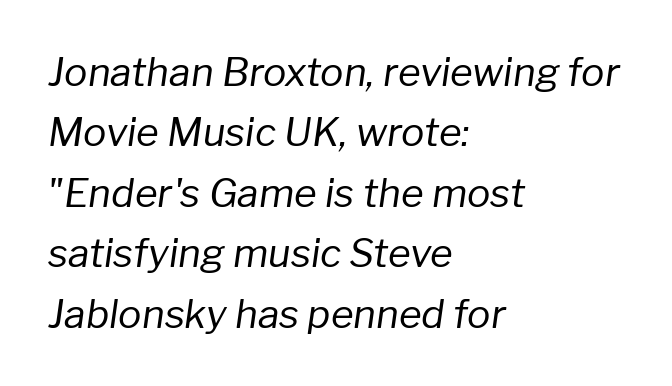
{"italic": "yes", "lean": "right", "slant_degrees": 8, "bold": "no", "weight": "regular", "width": "normal", "stroke_contrast": "low", "x_height": "medium", "monospaced": "no", "underline": "no", "align": "left", "line_spacing": "normal", "line_spacing_ratio": 1.55, "letter_spacing": "normal", "letter_spacing_em": 0.0, "glyph_px": 39}
